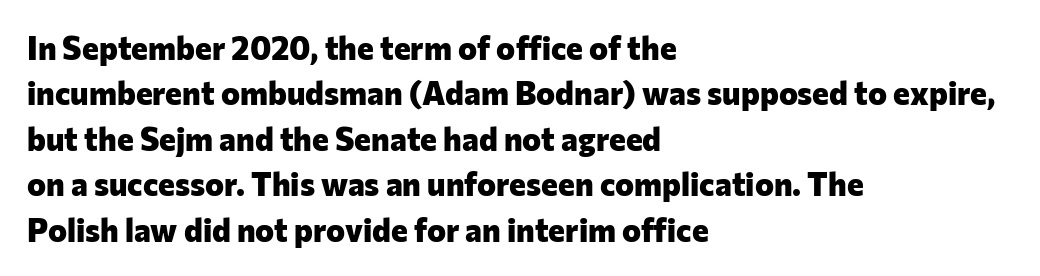
Q: Is the text bold? A: Yes.
Q: Is the text italic (slanted)? A: No, it is upright.
Q: Is the typeface a serif or a sans-serif typeface? A: Sans-serif.
Q: Is the text underlined? A: No.
Q: How is the paragraph aligned? A: Left-aligned.
Q: Is the spacing between letters normal or unusually wide? A: Normal.
Q: Is the spacing between lines tight, normal or loose? A: Normal.
Q: Width (condensed, normal, or wide)? A: Normal.
Q: Stroke contrast? A: Low.
Q: x-height? A: Medium.
Q: Monospaced? A: No.
